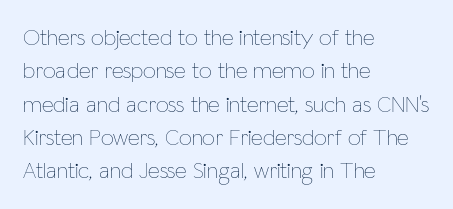
{"italic": "no", "bold": "no", "underline": "no", "align": "left", "line_spacing": "normal", "line_spacing_ratio": 1.45, "letter_spacing": "normal", "letter_spacing_em": 0.0, "glyph_px": 23}
